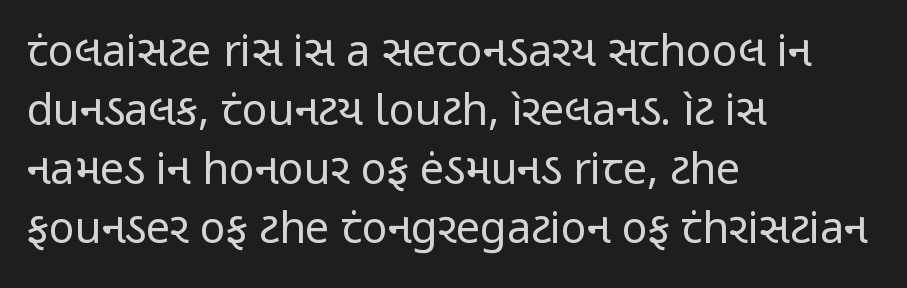
Nothing heavy about these letters — not bold at all. The type family on display is of the sans-serif kind. The letters advance in unequal steps, a hallmark of proportional type. Each row of text sits above clean, open space. Here the glyphs are tracked normally, forming tight word shapes.
